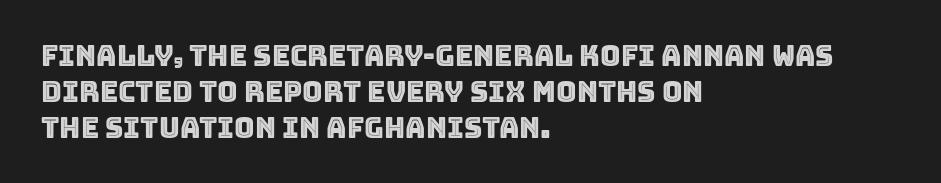
Every row of glyphs begins at an identical x-position on the left. The font's upright variant was chosen for this text. Honestly, the letter spacing is just normal — you wouldn't notice it. The block of text has a typical density, with ordinary space between rows. Quick note: underline off. Looks like regular typesetting: each glyph gets only the width it needs.
